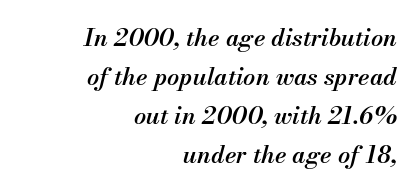
Quick note: italic. What's the leading like? Ordinary, nothing unusual. I'd describe the lettering as semibold — firm but not a full bold. Any mark beneath the type? The region is blank. The type is set solid horizontally, with unmodified tracking. The paragraph has a hard right edge and a soft left edge.
